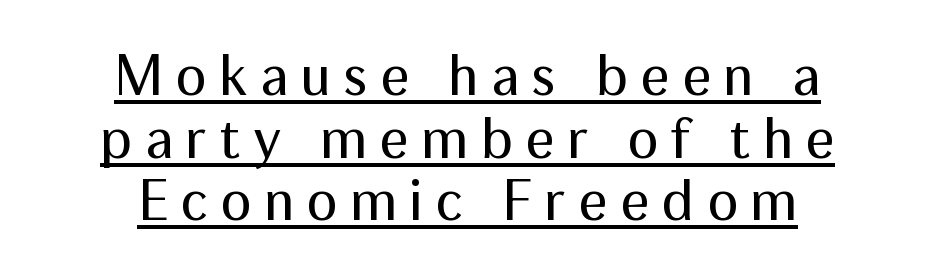
Posture: upright roman. Here the designer chose a conventional face with non-uniform glyph widths. Students, note that the glyphs here are deliberately spaced far apart. Is the block centered? Yes — each line is placed symmetrically about the middle. Horizontal bands of white between lines are thin slivers.
